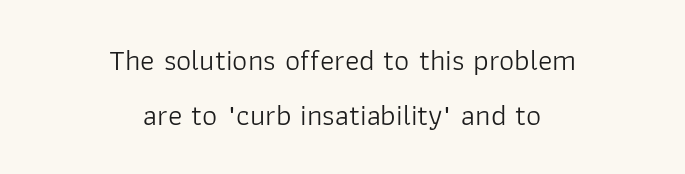
Q: Is the text bold? A: No.
Q: Is the text italic (slanted)? A: No, it is upright.
Q: Is the typeface a serif or a sans-serif typeface? A: Sans-serif.
Q: Is the text underlined? A: No.
Q: How is the paragraph aligned? A: Centered.
Q: Is the spacing between letters normal or unusually wide? A: Normal.
Q: Width (condensed, normal, or wide)? A: Normal.
Q: Stroke contrast? A: Low.
Q: x-height? A: Medium.
Q: Monospaced? A: No.
